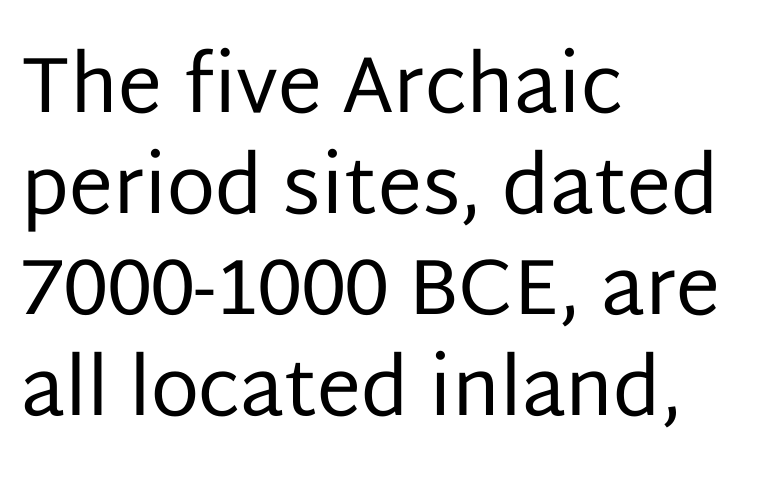
{"serif": "no", "italic": "no", "bold": "no", "weight": "regular", "width": "normal", "stroke_contrast": "low", "x_height": "large", "monospaced": "no", "underline": "no", "align": "left", "line_spacing": "normal", "line_spacing_ratio": 1.28, "letter_spacing": "normal", "letter_spacing_em": 0.0, "glyph_px": 79}
